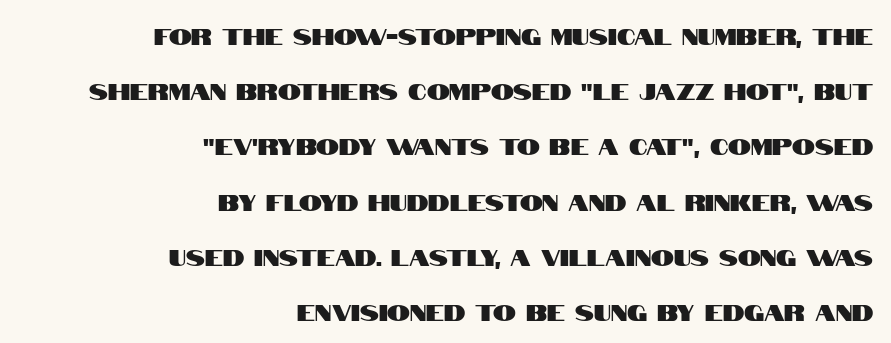
{"italic": "no", "underline": "no", "align": "right", "line_spacing": "loose", "line_spacing_ratio": 2.4, "letter_spacing": "normal", "letter_spacing_em": 0.0, "glyph_px": 23}
